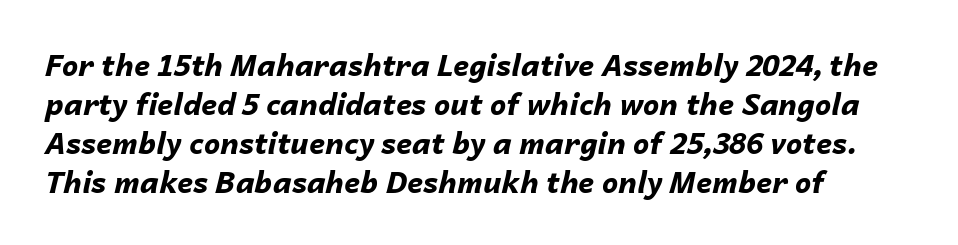
Thick stems and heavy bowls — unmistakably bold. Descenders are the only things crossing below the line. The rows are spaced the way most documents space them. Default kerning and tracking; the words read as compact shapes. Looks like regular typesetting: each glyph gets only the width it needs.
